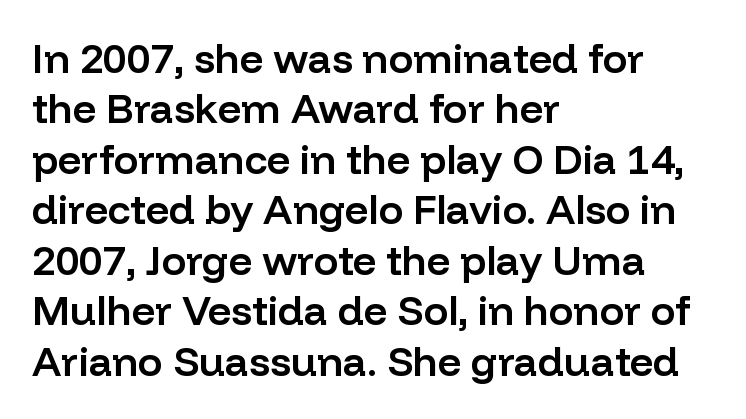
{"serif": "no", "italic": "no", "bold": "semi", "weight": "semibold", "width": "normal", "stroke_contrast": "low", "x_height": "medium", "monospaced": "no", "underline": "no", "align": "left", "line_spacing_ratio": 1.23, "letter_spacing": "normal", "letter_spacing_em": 0.0, "glyph_px": 41}
